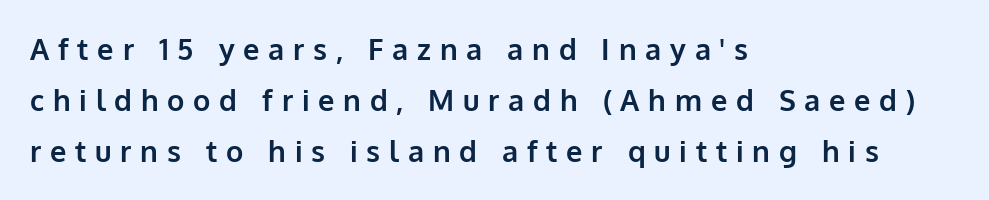
The tracking reads as deliberately expanded to a designer's eye. Proportional: the letters do not fall into vertical columns. Compared with an ordinary text face, these strokes are far heavier — a full bold. Style check: upright. The gap between lines stays unmarked.
